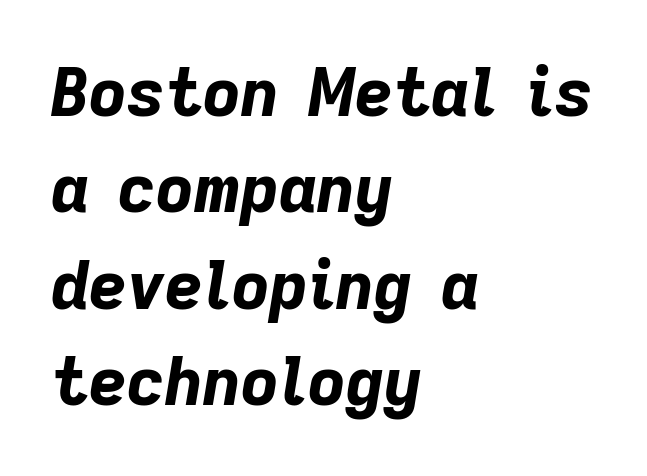
Q: Is the text bold? A: Yes.
Q: Is the text italic (slanted)? A: Yes, it leans right by about 9 degrees.
Q: Is the text underlined? A: No.
Q: How is the paragraph aligned? A: Left-aligned.
Q: Is the spacing between letters normal or unusually wide? A: Normal.
Q: Is the spacing between lines tight, normal or loose? A: Normal.
Q: Width (condensed, normal, or wide)? A: Normal.
Q: Stroke contrast? A: Low.
Q: x-height? A: Medium.
Q: Monospaced? A: No.
